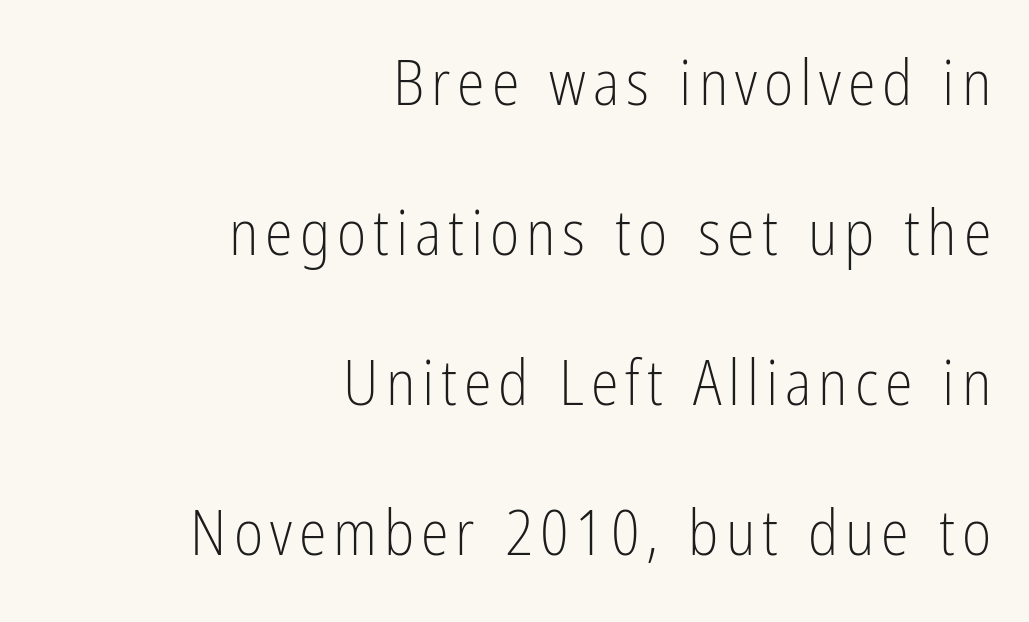
Q: Is the text bold? A: No.
Q: Is the text italic (slanted)? A: No, it is upright.
Q: Is the typeface a serif or a sans-serif typeface? A: Sans-serif.
Q: Is the text underlined? A: No.
Q: How is the paragraph aligned? A: Right-aligned.
Q: Is the spacing between lines tight, normal or loose? A: Loose.
Q: Width (condensed, normal, or wide)? A: Condensed.
Q: Stroke contrast? A: Low.
Q: x-height? A: Medium.
Q: Monospaced? A: No.
